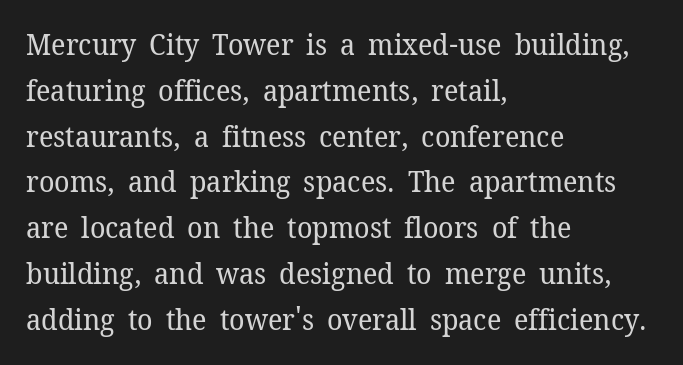
Q: Is the text bold? A: No.
Q: Is the text italic (slanted)? A: No, it is upright.
Q: Is the typeface a serif or a sans-serif typeface? A: Serif.
Q: Is the text underlined? A: No.
Q: How is the paragraph aligned? A: Left-aligned.
Q: Is the spacing between letters normal or unusually wide? A: Normal.
Q: Is the spacing between lines tight, normal or loose? A: Normal.
Q: Width (condensed, normal, or wide)? A: Normal.
Q: Stroke contrast? A: Low.
Q: x-height? A: Medium.
Q: Monospaced? A: No.
